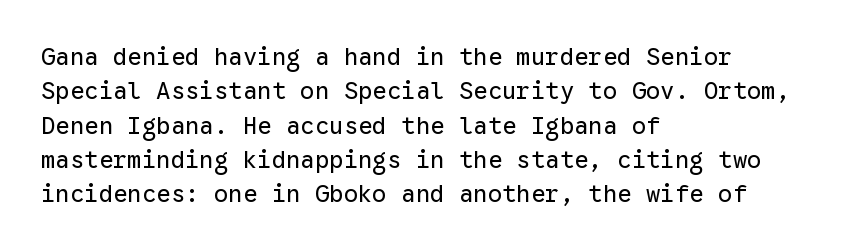
The image shows 24 px text type, upright; set left-aligned, normal line spacing (1.43x), normal letter spacing, not underlined.
